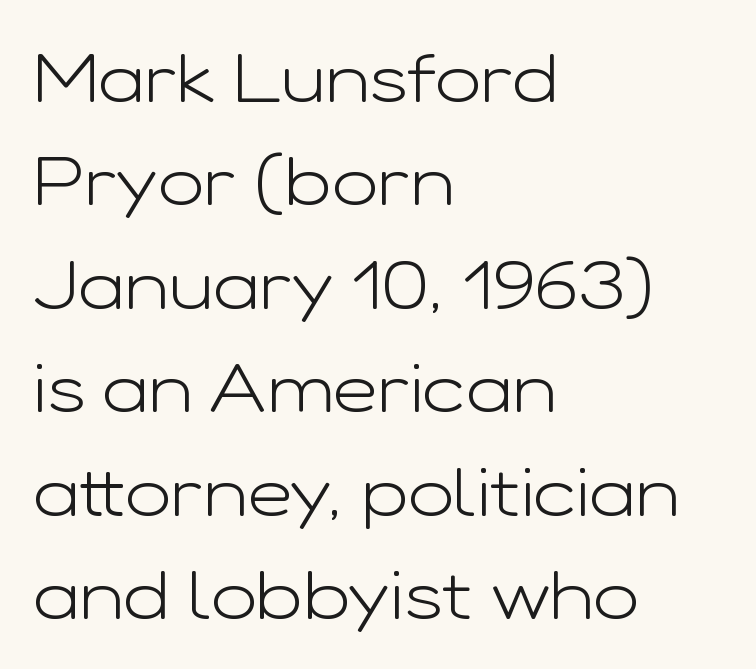
{"serif": "no", "italic": "no", "bold": "no", "weight": "light", "width": "wide", "stroke_contrast": "low", "x_height": "medium", "monospaced": "no", "underline": "no", "align": "left", "line_spacing": "normal", "line_spacing_ratio": 1.5, "letter_spacing": "normal", "letter_spacing_em": 0.0, "glyph_px": 69}
